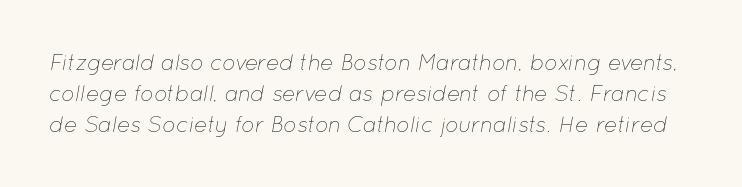
The image shows 22 px text type, italic (leaning right); set normal line spacing (1.42x), normal letter spacing, not underlined.
